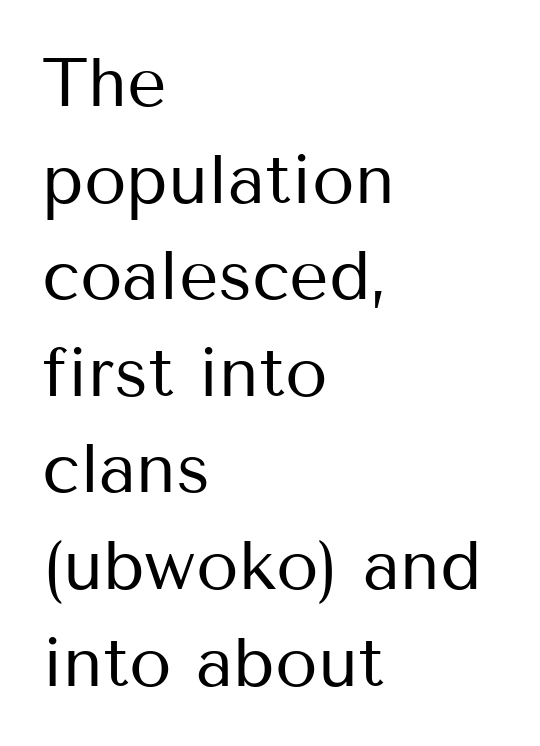
{"serif": "no", "italic": "no", "bold": "no", "weight": "regular", "width": "normal", "stroke_contrast": "medium", "x_height": "medium", "monospaced": "no", "underline": "no", "align": "left", "line_spacing": "normal", "line_spacing_ratio": 1.4, "letter_spacing": "normal", "letter_spacing_em": 0.0, "glyph_px": 69}
